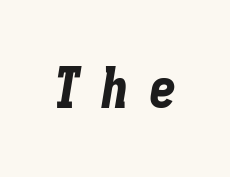
The face used here has a pronounced slope to its letters. The face used here is monospaced, like something from a code editor. You'd pick this weight for a headline — it's a proper bold. The area under the type is left untouched. Someone cranked the tracking dial way up on this one.
